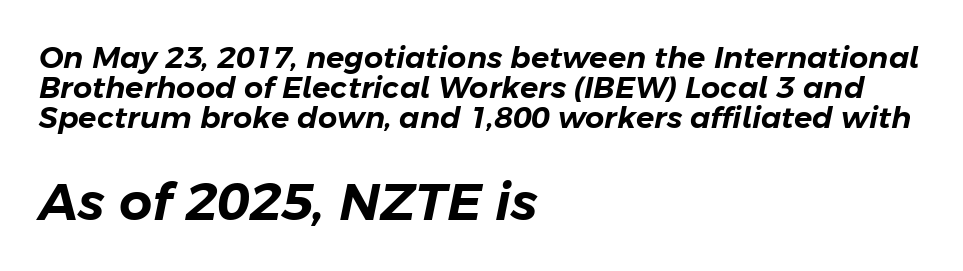
{"italic": "yes", "lean": "right", "slant_degrees": 11, "width": "normal", "stroke_contrast": "low", "x_height": "medium", "monospaced": "no", "underline": "no", "align": "left", "line_spacing": "tight", "line_spacing_ratio": 1.0, "letter_spacing": "normal", "letter_spacing_em": 0.0, "larger_block": "second", "size_ratio": 1.73, "glyph_px": 52}
